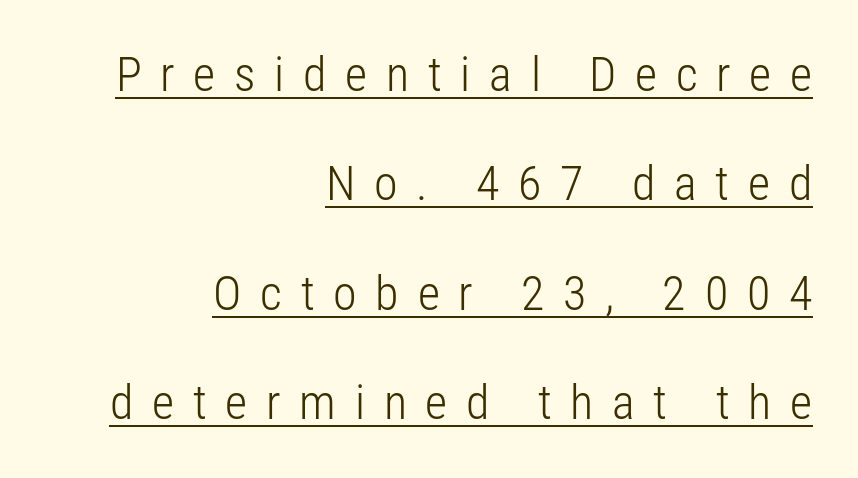
The face used here is rendered with a markedly widened letterfit. The string is rendered with underlining switched on. No italicization has been applied; the sample stays upright. You could not count columns in this text — the font is proportionally spaced. Line spacing here is loose.
